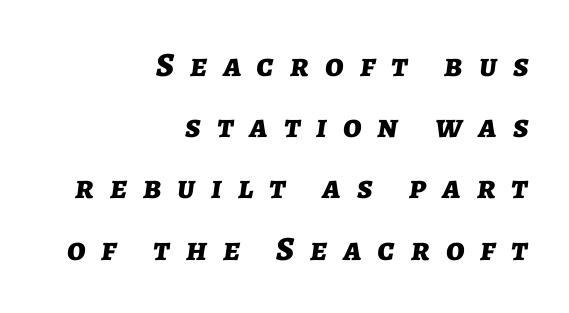
{"italic": "yes", "lean": "right", "slant_degrees": 7, "bold": "yes", "weight": "bold", "width": "normal", "stroke_contrast": "low", "x_height": "medium", "monospaced": "no", "underline": "no", "align": "right", "line_spacing_ratio": 1.8, "letter_spacing": "wide", "letter_spacing_em": 0.47, "glyph_px": 34}
